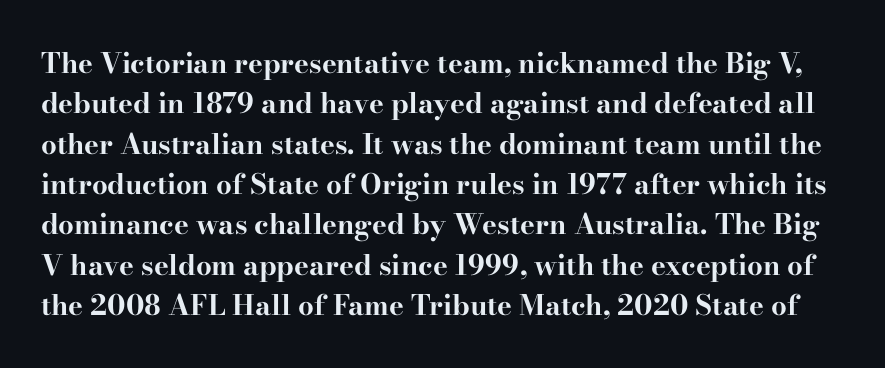
A typesetter would mark this as roman, not italic. Honestly, there is no underline to notice here at all. The typesetting leans heavy: a genuine bold. Classification — serif. The face used here is proportionally spaced, like ordinary book or web type. These lines sit exactly where default settings would place them.
